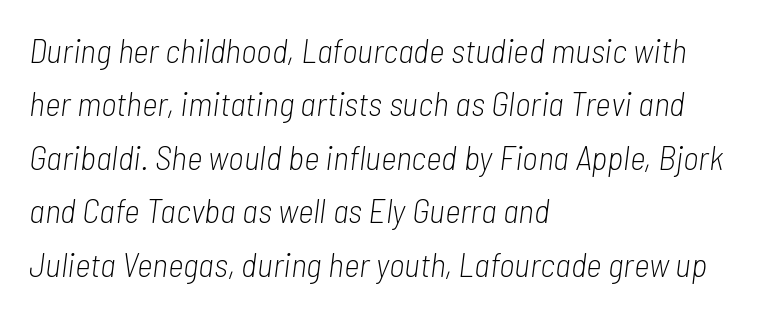
{"italic": "yes", "lean": "right", "slant_degrees": 7, "bold": "no", "weight": "light", "width": "condensed", "stroke_contrast": "low", "x_height": "medium", "monospaced": "no", "underline": "no", "align": "left", "line_spacing": "normal", "line_spacing_ratio": 1.57, "letter_spacing": "normal", "letter_spacing_em": 0.0, "glyph_px": 34}
